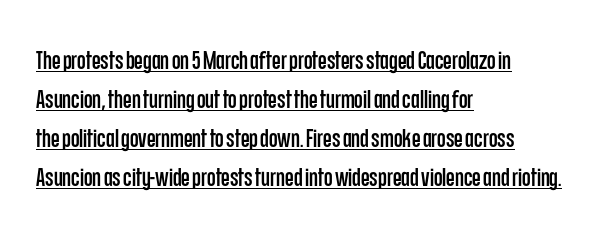
Q: Is the text italic (slanted)? A: No, it is upright.
Q: Is the text underlined? A: Yes.
Q: How is the paragraph aligned? A: Left-aligned.
Q: Is the spacing between letters normal or unusually wide? A: Normal.
Q: Is the spacing between lines tight, normal or loose? A: Normal.
